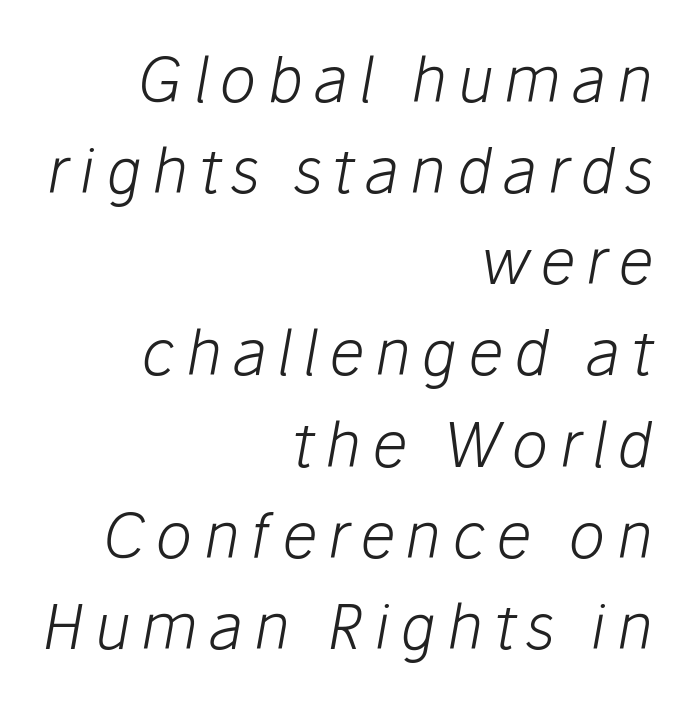
{"italic": "yes", "lean": "right", "slant_degrees": 10, "bold": "no", "weight": "light", "width": "normal", "stroke_contrast": "low", "x_height": "medium", "monospaced": "no", "underline": "no", "align": "right", "line_spacing": "normal", "line_spacing_ratio": 1.47, "glyph_px": 62}
